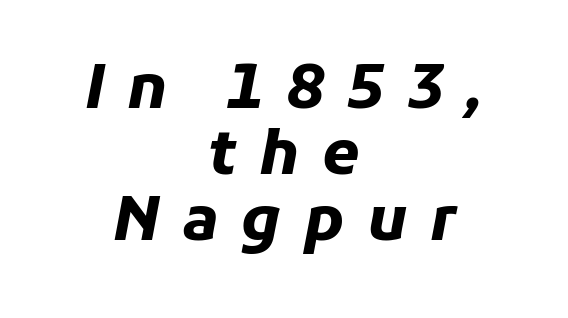
Character widths vary here, with narrow letters taking less room than wide ones. Any mark beneath the type? The region is blank. If you measured baseline to baseline, you'd find a short distance. A typesetter would call this heavily tracked-out type. Layout note: lines centered. When letters slant like this, we call the style italic.
